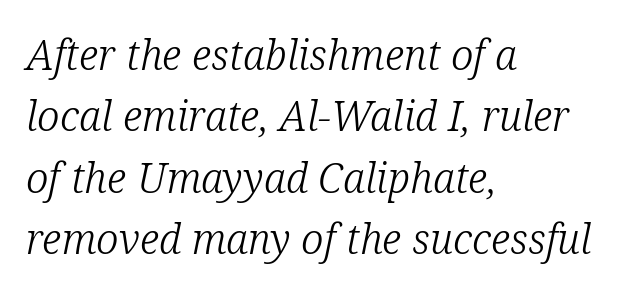
Q: Is the text bold? A: No.
Q: Is the text italic (slanted)? A: Yes, it leans right by about 12 degrees.
Q: Is the typeface a serif or a sans-serif typeface? A: Serif.
Q: Is the text underlined? A: No.
Q: How is the paragraph aligned? A: Left-aligned.
Q: Is the spacing between letters normal or unusually wide? A: Normal.
Q: Is the spacing between lines tight, normal or loose? A: Normal.
Q: Width (condensed, normal, or wide)? A: Normal.
Q: Stroke contrast? A: Low.
Q: x-height? A: Medium.
Q: Monospaced? A: No.
